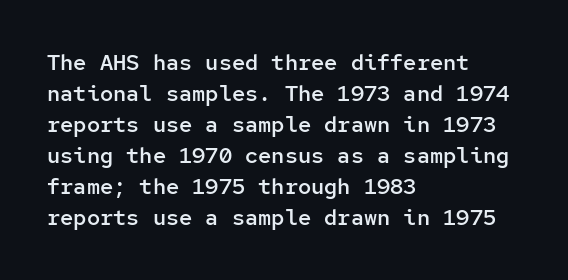
Does extra space separate the letters? No, they use regular spacing. Italic? Not at all — the glyphs are vertical. Notice how the passage keeps a crisp vertical edge on the left only. In terms of leading, this rendering sits right in the middle.
